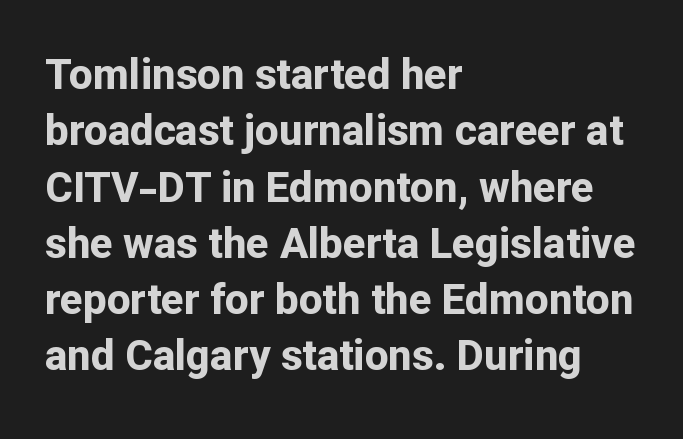
Q: Is the text bold? A: Yes.
Q: Is the text italic (slanted)? A: No, it is upright.
Q: Is the typeface a serif or a sans-serif typeface? A: Sans-serif.
Q: Is the text underlined? A: No.
Q: How is the paragraph aligned? A: Left-aligned.
Q: Is the spacing between letters normal or unusually wide? A: Normal.
Q: Is the spacing between lines tight, normal or loose? A: Normal.
Q: Width (condensed, normal, or wide)? A: Normal.
Q: Stroke contrast? A: Low.
Q: x-height? A: Medium.
Q: Monospaced? A: No.
